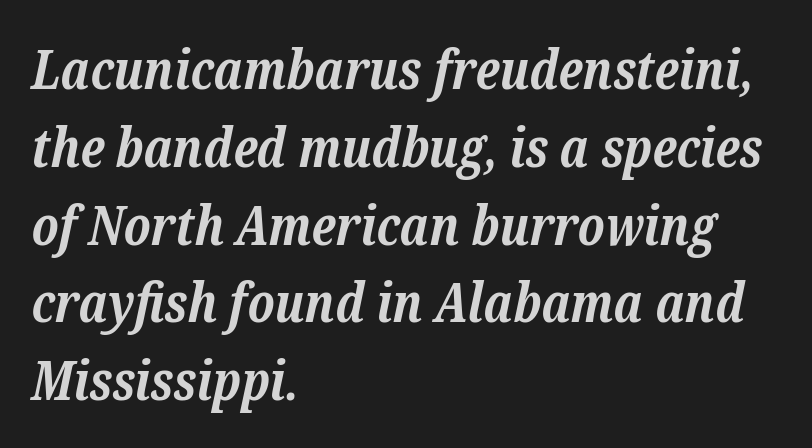
{"serif": "yes", "italic": "yes", "lean": "right", "slant_degrees": 12, "bold": "yes", "weight": "bold", "width": "normal", "stroke_contrast": "low", "x_height": "medium", "monospaced": "no", "underline": "no", "align": "left", "line_spacing": "normal", "line_spacing_ratio": 1.44, "letter_spacing": "normal", "letter_spacing_em": 0.0, "glyph_px": 54}
